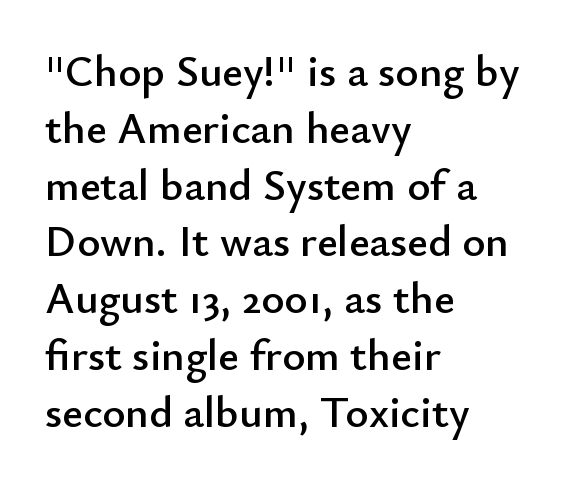
The passage shown is typed in a proportional face where columns would drift. In terms of leading, this rendering sits right in the middle. Type without underlining. Nothing sits at the stroke ends, so this counts as sans-serif. The rendering anchors every line to the left-hand side. Tall strokes in this sample are plumb rather than angled.
